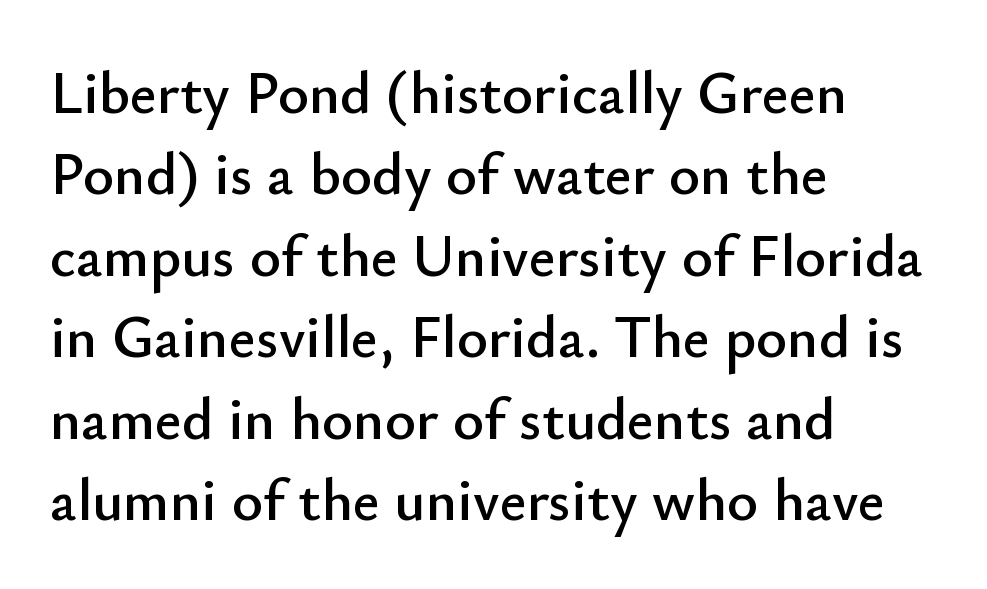
The image shows 59 px sans-serif type, upright; set left-aligned, normal line spacing (1.38x), normal letter spacing, not underlined; low stroke contrast and a small x-height.
